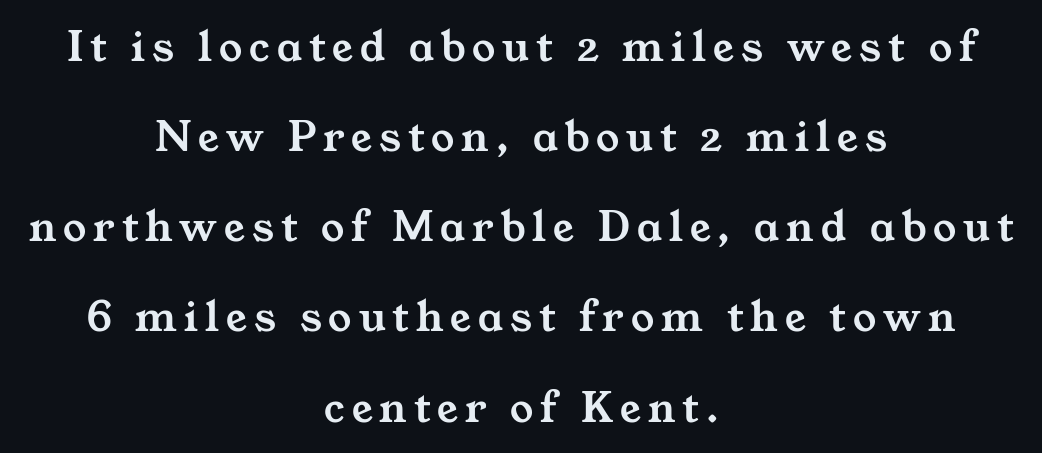
The image shows 46 px wide serif type; set centered, loose line spacing (1.96x), not underlined; medium stroke contrast and a medium x-height.
